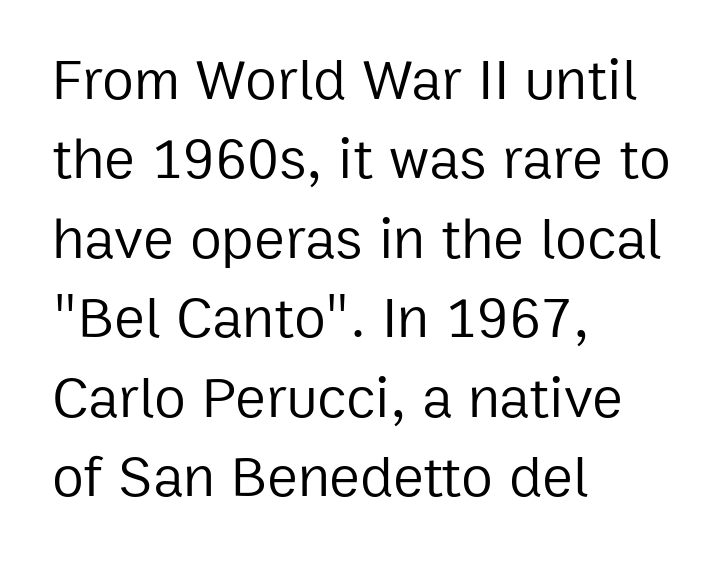
Each line starts at the same left margin while the right side varies. The letterforms sit at book weight or below. Is there any slant? The stems are plumb. Clear beneath every line of the passage. Inter-character spacing is left at the font's built-in metrics.
